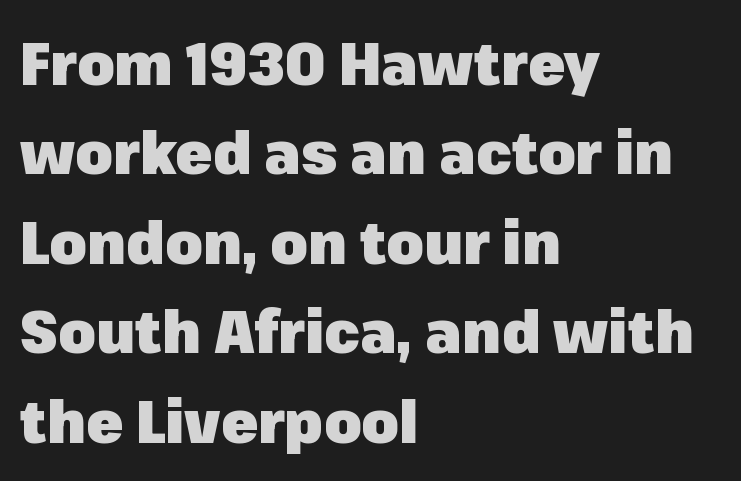
The image shows 60 px heavy sans-serif type, upright; set left-aligned, normal line spacing (1.49x), normal letter spacing, not underlined; low stroke contrast and a medium x-height.
